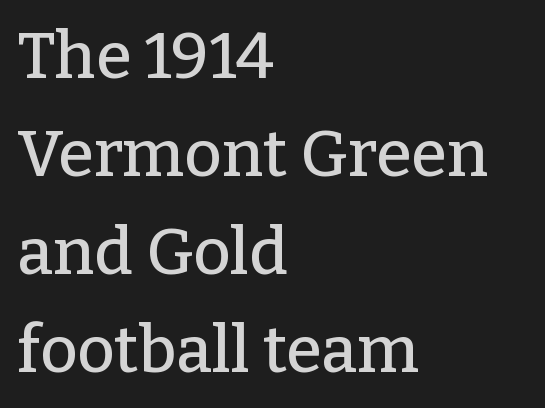
The image shows 65 px serif type, upright; set left-aligned, normal line spacing (1.51x), normal letter spacing, not underlined; low stroke contrast and a medium x-height.
